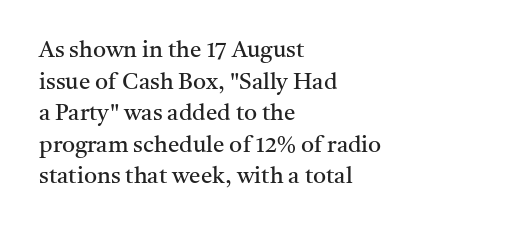
{"italic": "no", "bold": "no", "underline": "no", "align": "left", "line_spacing": "normal", "line_spacing_ratio": 1.37, "letter_spacing": "normal", "letter_spacing_em": 0.0, "glyph_px": 23}
